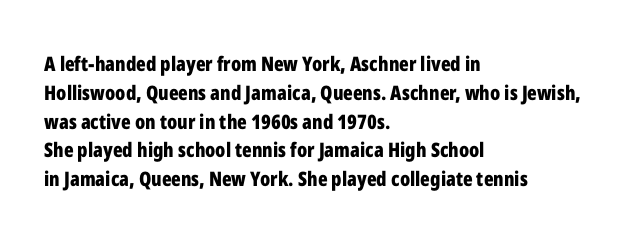
Line starts are locked; line ends wander. Bold? Absolutely — the strokes are thick and heavy. Nobody touched the tracking dial on this one. Bare-footed words on every line. These lines sit exactly where default settings would place them.
